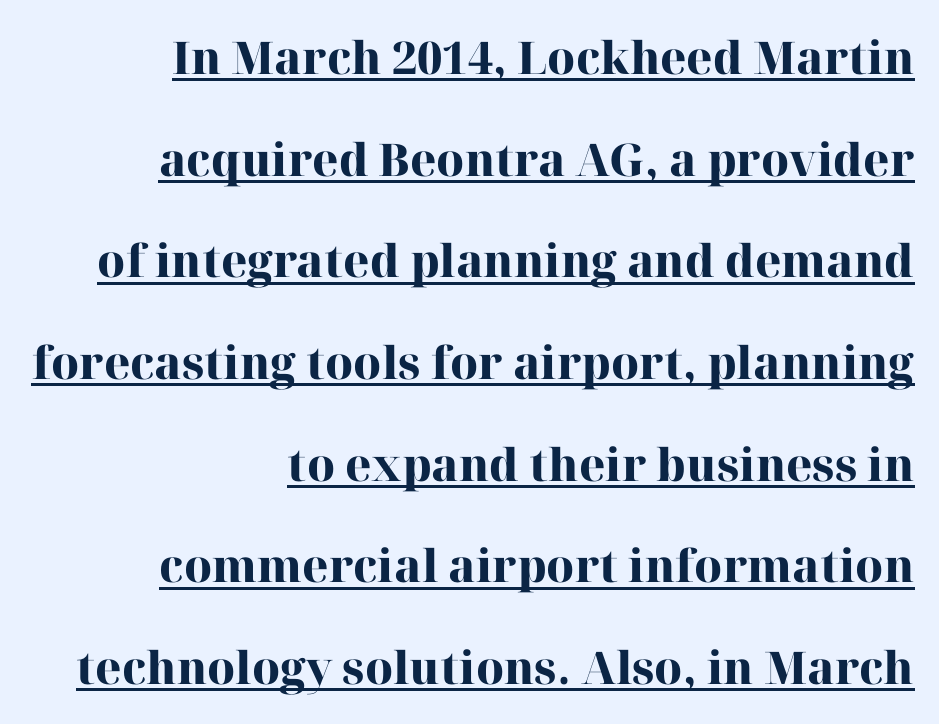
Plenty of ink on the page — the face is bold. Honestly, the letter spacing is just normal — you wouldn't notice it. Visually the block forms a straight wall on the right and a jagged coastline on the left. The letters stand upright; this is a roman face. The face used here is proportionally spaced, like ordinary book or web type.
